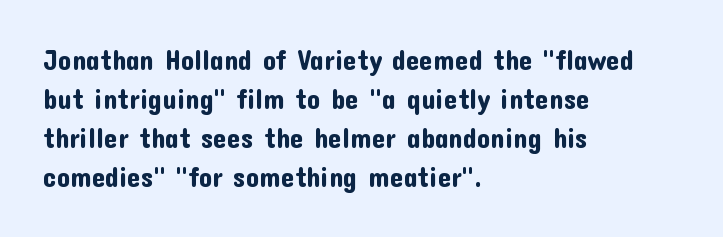
Evenly set lines give the paragraph a standard silhouette. What stands out about the letter spacing? Nothing — it is the standard amount. Glance below the letters and you will spot only blank space. The compositor pushed each line to the left boundary. The axis of the letterforms is exactly vertical.
